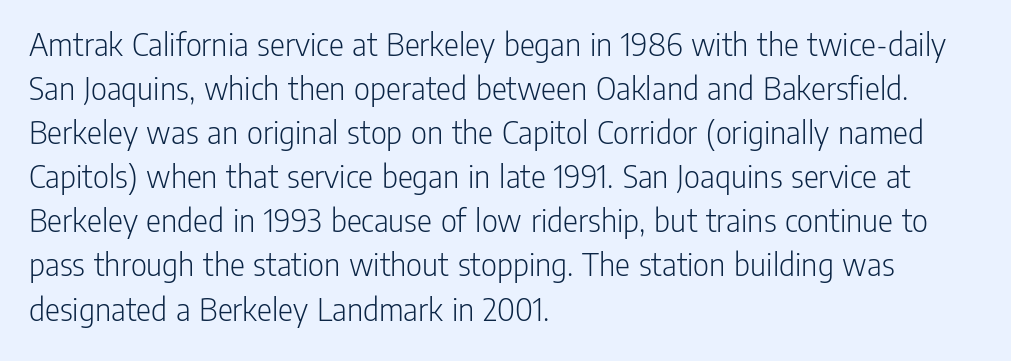
The image shows 35 px light, condensed sans-serif type, upright; set left-aligned, normal line spacing (1.26x), normal letter spacing, not underlined; low stroke contrast and a medium x-height.
